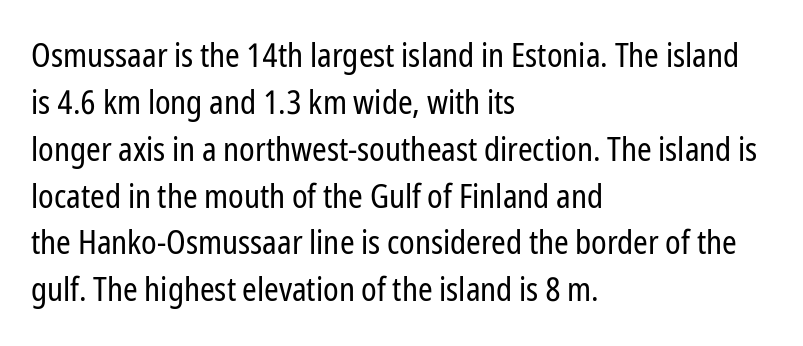
{"serif": "no", "italic": "no", "bold": "no", "weight": "regular", "width": "condensed", "stroke_contrast": "low", "x_height": "medium", "monospaced": "no", "underline": "no", "align": "left", "line_spacing": "normal", "line_spacing_ratio": 1.42, "letter_spacing": "normal", "letter_spacing_em": 0.0, "glyph_px": 33}
